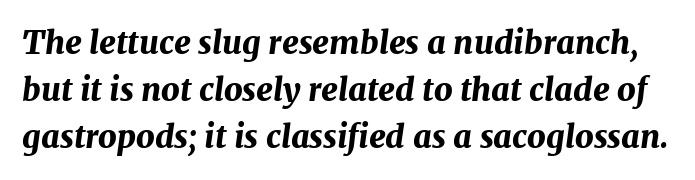
The image shows 32 px bold type, italic (leaning right); set normal line spacing (1.47x), normal letter spacing, not underlined; medium stroke contrast and a medium x-height.
